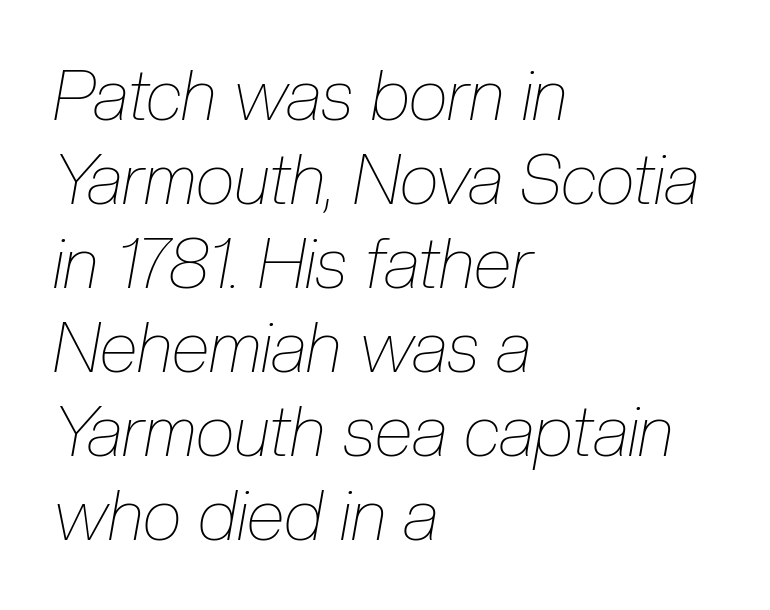
Q: Is the text bold? A: No.
Q: Is the text italic (slanted)? A: Yes, it leans right by about 10 degrees.
Q: Is the text underlined? A: No.
Q: How is the paragraph aligned? A: Left-aligned.
Q: Is the spacing between letters normal or unusually wide? A: Normal.
Q: Width (condensed, normal, or wide)? A: Condensed.
Q: Stroke contrast? A: Low.
Q: x-height? A: Medium.
Q: Monospaced? A: No.
